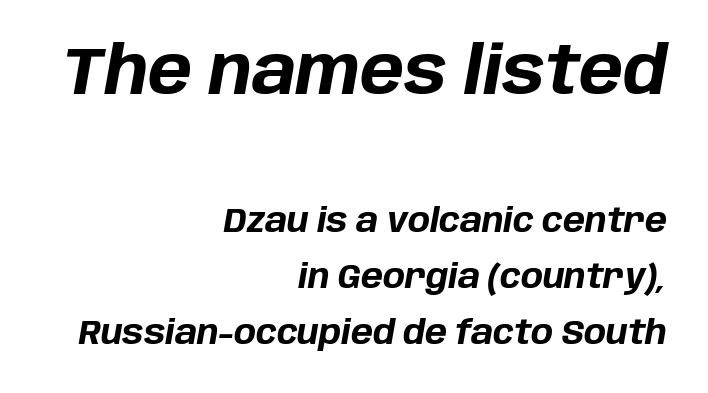
Q: Is the text bold? A: Yes.
Q: Is the text italic (slanted)? A: Yes, it leans right by about 10 degrees.
Q: Is the text underlined? A: No.
Q: How is the paragraph aligned? A: Right-aligned.
Q: Is the spacing between letters normal or unusually wide? A: Normal.
Q: Is the spacing between lines tight, normal or loose? A: Normal.
Q: Which block of text is set in a larger size, the first (top) or the second (bottom)? A: The first (top) one.
Q: Width (condensed, normal, or wide)? A: Normal.
Q: Stroke contrast? A: Low.
Q: x-height? A: Large.
Q: Monospaced? A: No.
